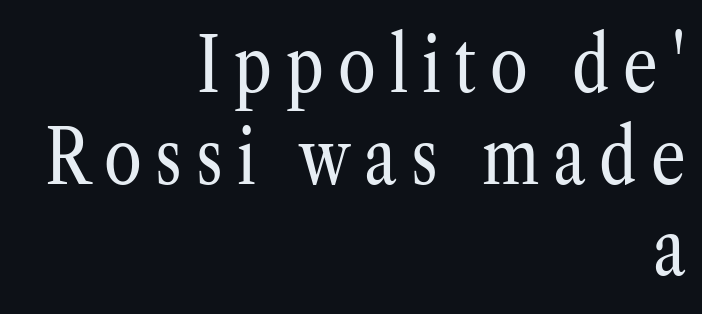
Q: Is the text bold? A: No.
Q: Is the text italic (slanted)? A: No, it is upright.
Q: Is the typeface a serif or a sans-serif typeface? A: Serif.
Q: Is the text underlined? A: No.
Q: How is the paragraph aligned? A: Right-aligned.
Q: Width (condensed, normal, or wide)? A: Condensed.
Q: Stroke contrast? A: Low.
Q: x-height? A: Medium.
Q: Monospaced? A: No.
